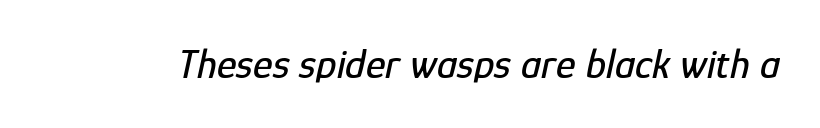
The image shows 42 px condensed type, italic (leaning right); set normal letter spacing, not underlined; low stroke contrast and a medium x-height.
